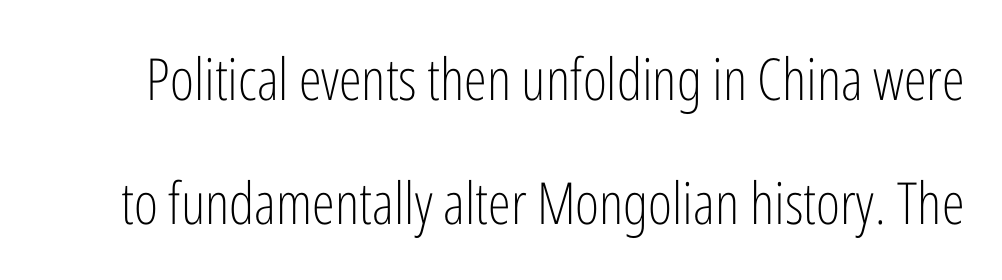
Q: Is the text bold? A: No.
Q: Is the text italic (slanted)? A: No, it is upright.
Q: Is the typeface a serif or a sans-serif typeface? A: Sans-serif.
Q: Is the text underlined? A: No.
Q: Is the spacing between letters normal or unusually wide? A: Normal.
Q: Is the spacing between lines tight, normal or loose? A: Loose.
Q: Width (condensed, normal, or wide)? A: Condensed.
Q: Stroke contrast? A: Low.
Q: x-height? A: Medium.
Q: Monospaced? A: No.
